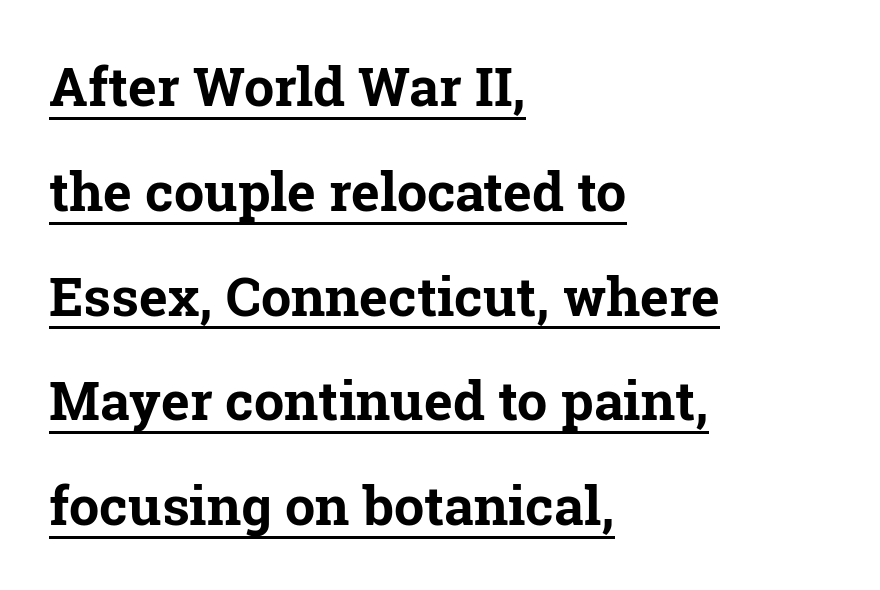
Does the leading feel generous? Absolutely, it's lavish. Letterform terminals end in serifs throughout the passage. Glance below the letters and you will spot a drawn line. Varying glyph widths throughout — classic text-font behaviour. Students, this is bold: see how much ink each stroke carries. The face used here is rendered with its standard letterfit.
